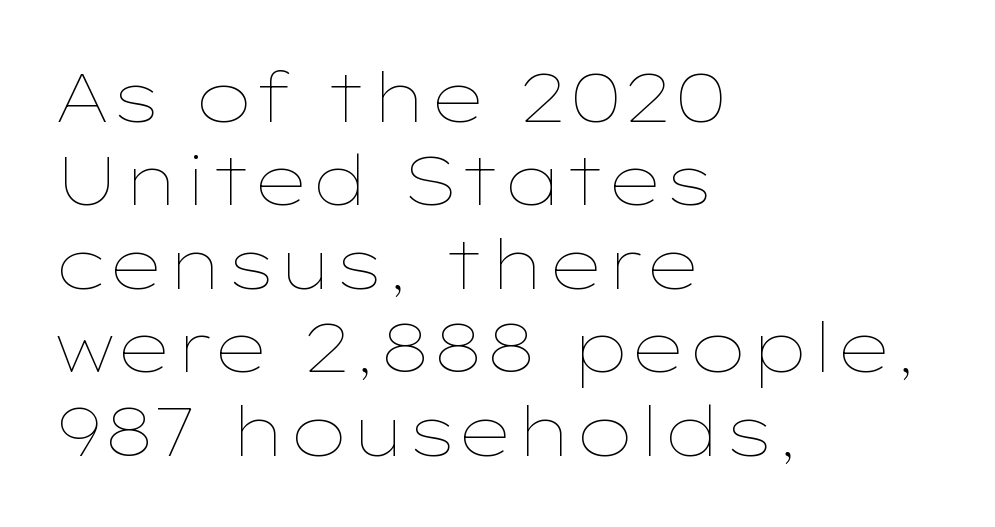
What stands out about the letter spacing? Nothing — it is the standard amount. Bold? No — there's no thickening of the strokes. Caption: multi-line text, flush left, ragged right. The face used here is proportionally spaced, like ordinary book or web type.
